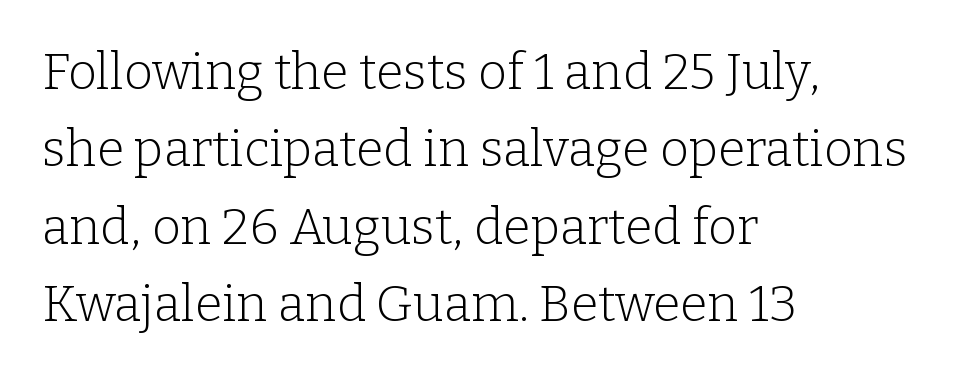
{"serif": "yes", "italic": "no", "bold": "no", "weight": "light", "width": "normal", "stroke_contrast": "low", "x_height": "medium", "monospaced": "no", "underline": "no", "align": "left", "line_spacing": "normal", "line_spacing_ratio": 1.55, "letter_spacing": "normal", "letter_spacing_em": 0.0, "glyph_px": 50}
